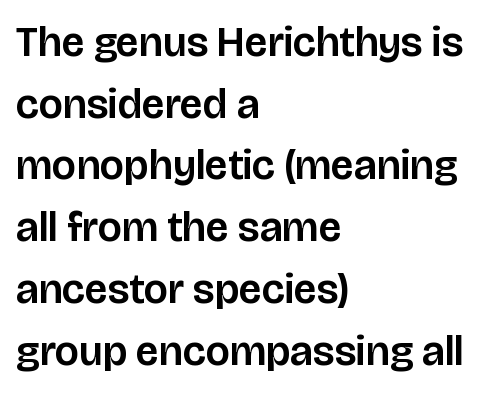
The image shows 42 px sans-serif type, upright; set left-aligned, normal line spacing (1.47x), normal letter spacing, not underlined; low stroke contrast and a large x-height.
